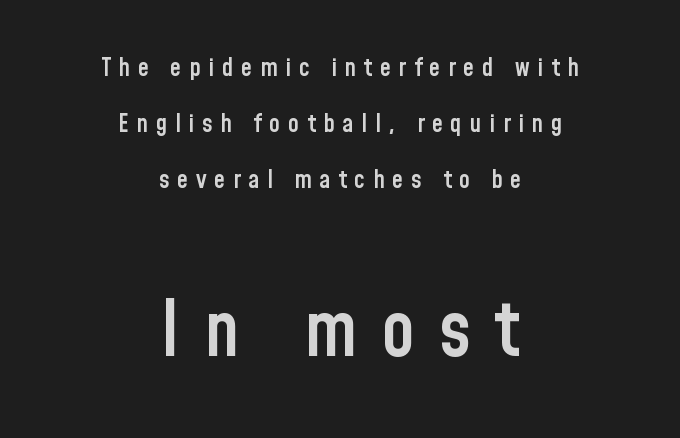
The image shows 76 px semibold, condensed sans-serif type, upright; set centered, loose line spacing (2.24x), unusually wide letter spacing (+0.31 em), not underlined; the second (bottom) block is 3.04x larger; low stroke contrast and a medium x-height.
